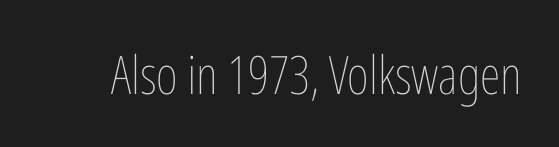
Here the designer chose a conventional face with non-uniform glyph widths. Inter-character spacing is left at the font's built-in metrics. Descender tails drop into unmarked territory. This is roman type, the default non-slanted kind. Is the type heavy? It reads as light-to-regular instead.
